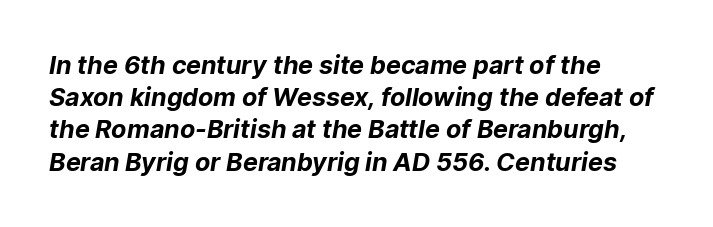
Q: Is the text bold? A: Yes.
Q: Is the text underlined? A: No.
Q: How is the paragraph aligned? A: Left-aligned.
Q: Is the spacing between letters normal or unusually wide? A: Normal.
Q: Is the spacing between lines tight, normal or loose? A: Normal.
